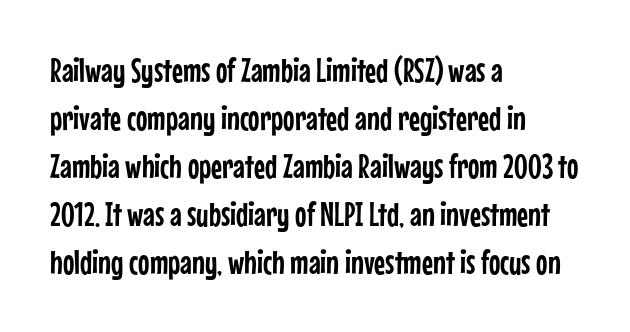
{"serif": "no", "italic": "no", "width": "condensed", "stroke_contrast": "low", "x_height": "medium", "monospaced": "no", "underline": "no", "align": "left", "line_spacing": "normal", "line_spacing_ratio": 1.41, "letter_spacing": "normal", "letter_spacing_em": 0.0, "glyph_px": 34}
